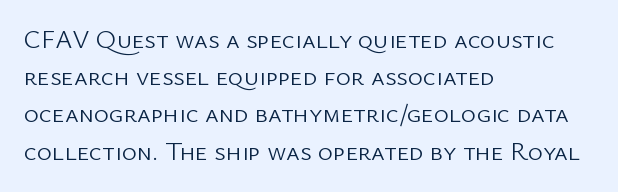
The image shows 26 px text type, upright; set left-aligned, normal line spacing (1.43x), normal letter spacing, not underlined.
